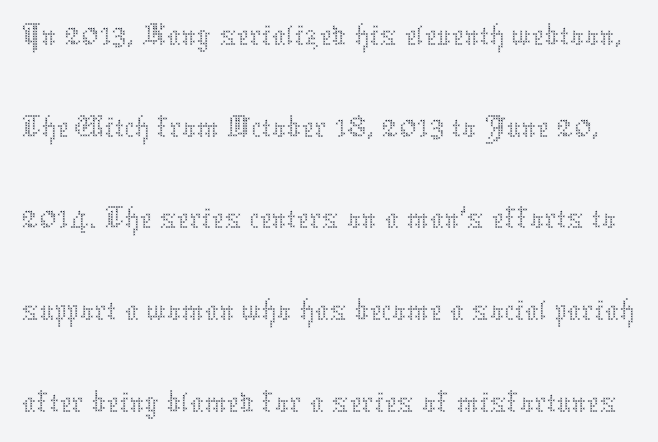
Q: Is the text bold? A: No.
Q: Is the text italic (slanted)? A: No, it is upright.
Q: Is the text underlined? A: No.
Q: Is the spacing between letters normal or unusually wide? A: Normal.
Q: Is the spacing between lines tight, normal or loose? A: Normal.
Q: Width (condensed, normal, or wide)? A: Normal.
Q: Stroke contrast? A: Medium.
Q: x-height? A: Medium.
Q: Monospaced? A: No.
